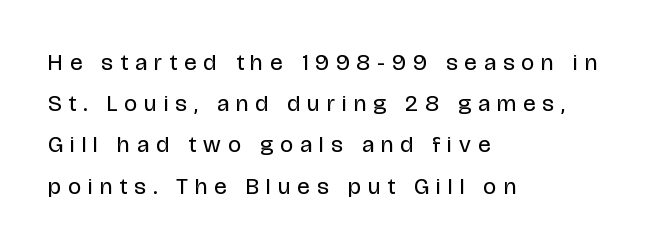
{"italic": "no", "bold": "no", "underline": "no", "align": "left", "line_spacing_ratio": 1.79, "letter_spacing": "wide", "letter_spacing_em": 0.32, "glyph_px": 23}
